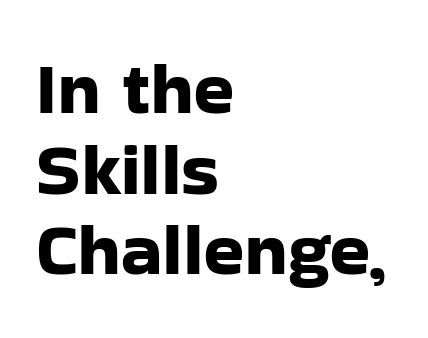
{"serif": "no", "italic": "no", "width": "normal", "stroke_contrast": "low", "x_height": "medium", "monospaced": "no", "underline": "no", "align": "left", "line_spacing": "tight", "line_spacing_ratio": 1.09, "letter_spacing": "normal", "letter_spacing_em": 0.0, "glyph_px": 74}
